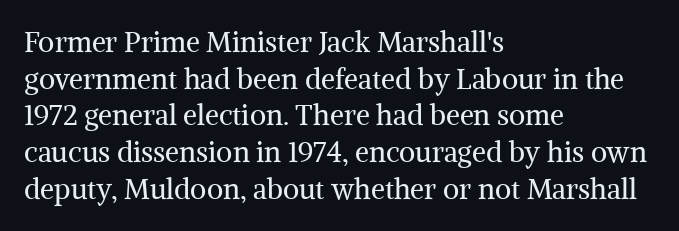
Is there any slant? The stems are plumb. These lines stack with their left ends in a neat column. The string is rendered with underlining switched off. Tracking here is standard; glyphs follow each other at the usual distance. Vertical stems look standard width or narrower in stroke.
